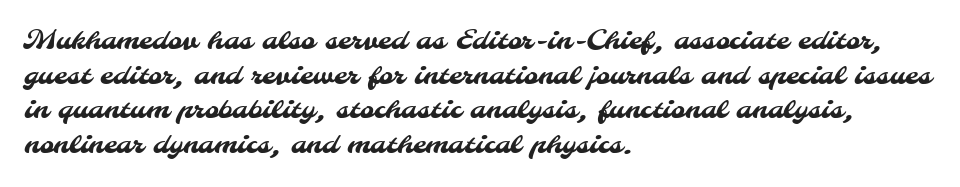
Q: Is the text underlined? A: No.
Q: How is the paragraph aligned? A: Left-aligned.
Q: Is the spacing between letters normal or unusually wide? A: Normal.
Q: Is the spacing between lines tight, normal or loose? A: Normal.
